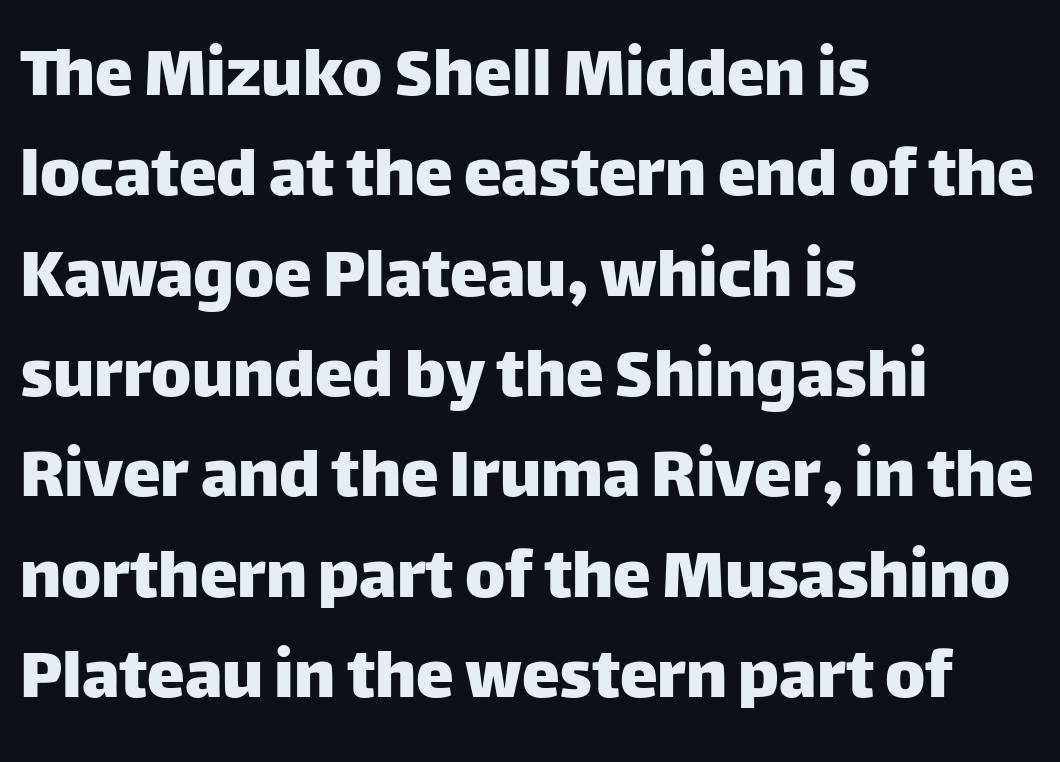
The font's upright variant was chosen for this text. You could call the tracking neutral — neither tight nor loose. These lines sit exactly where default settings would place them. Is this a fixed-width face? No — the glyphs have proportional, varying widths. These lines are composed in type without serifs.
